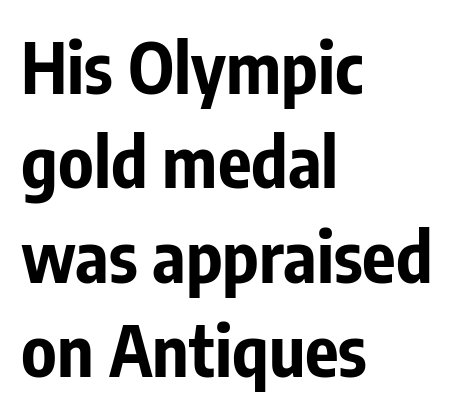
Q: Is the text bold? A: Yes.
Q: Is the text italic (slanted)? A: No, it is upright.
Q: Is the typeface a serif or a sans-serif typeface? A: Sans-serif.
Q: Is the text underlined? A: No.
Q: How is the paragraph aligned? A: Left-aligned.
Q: Is the spacing between letters normal or unusually wide? A: Normal.
Q: Is the spacing between lines tight, normal or loose? A: Normal.
Q: Width (condensed, normal, or wide)? A: Condensed.
Q: Stroke contrast? A: Low.
Q: x-height? A: Medium.
Q: Monospaced? A: No.
